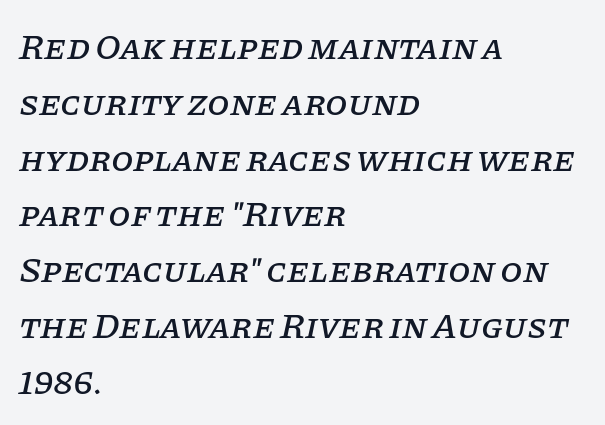
The image shows 36 px serif type, italic (leaning right); set left-aligned, normal line spacing (1.55x), normal letter spacing, not underlined; low stroke contrast and a large x-height.
